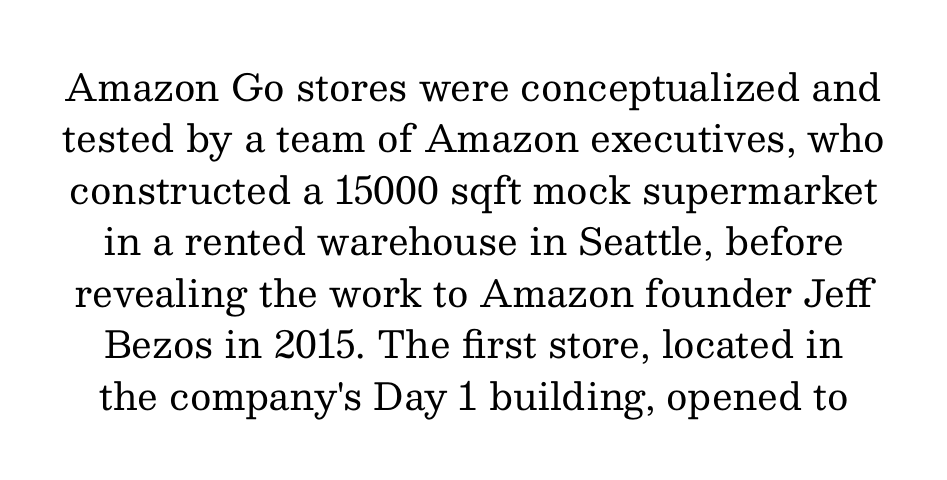
{"serif": "yes", "italic": "no", "bold": "no", "weight": "regular", "width": "normal", "stroke_contrast": "medium", "x_height": "medium", "monospaced": "no", "underline": "no", "line_spacing": "normal", "line_spacing_ratio": 1.39, "letter_spacing": "normal", "letter_spacing_em": 0.0, "glyph_px": 37}
